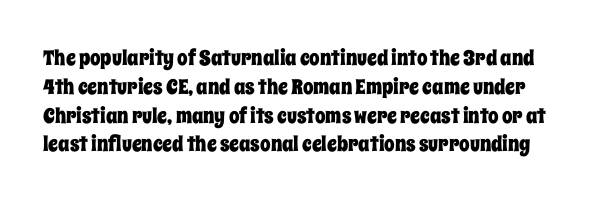
Q: Is the text italic (slanted)? A: No, it is upright.
Q: Is the text underlined? A: No.
Q: Is the spacing between letters normal or unusually wide? A: Normal.
Q: Is the spacing between lines tight, normal or loose? A: Normal.
